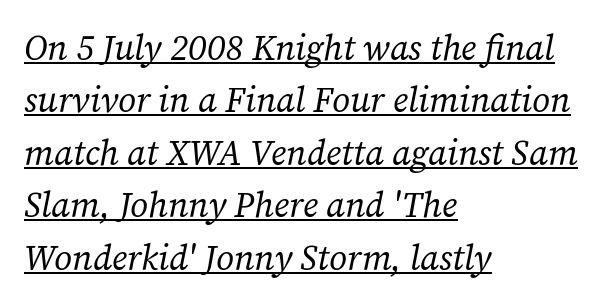
Little horizontal feet cap the strokes, marking this as serif type. Beneath each row of characters lies a ruled line. The cut favours lightness, reaching ordinary text weight at its darkest. The face used here is proportionally spaced, like ordinary book or web type.
